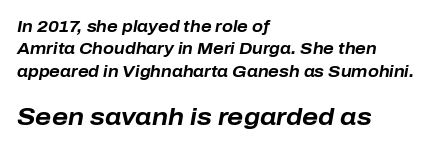
Q: Is the text bold? A: Yes.
Q: Is the text italic (slanted)? A: Yes, it leans right by about 10 degrees.
Q: Is the text underlined? A: No.
Q: How is the paragraph aligned? A: Left-aligned.
Q: Is the spacing between letters normal or unusually wide? A: Normal.
Q: Is the spacing between lines tight, normal or loose? A: Normal.
Q: Which block of text is set in a larger size, the first (top) or the second (bottom)? A: The second (bottom) one.
